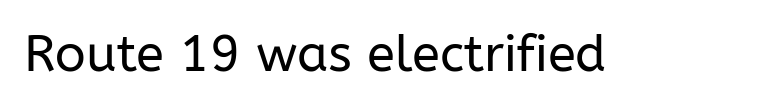
Compared with a typical body face, this is equally light or lighter still. Is the letter spacing exaggerated? No — it looks like the ordinary default. The font family rendered here belongs to the sans-serif group. Just letters on the line, the space beneath them empty. Vertical strokes here are truly vertical. You could not count columns in this text — the font is proportionally spaced.
